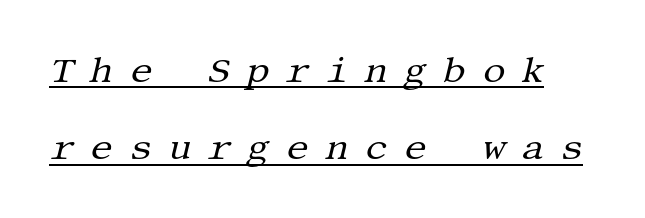
{"serif": "yes", "italic": "yes", "lean": "right", "slant_degrees": 13, "bold": "no", "weight": "regular", "width": "normal", "stroke_contrast": "medium", "x_height": "large", "underline": "yes", "line_spacing": "loose", "line_spacing_ratio": 2.15, "letter_spacing": "wide", "letter_spacing_em": 0.45, "glyph_px": 36}
